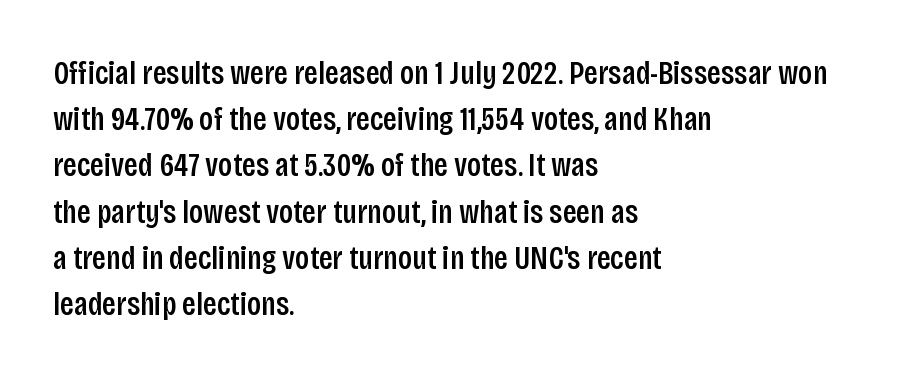
{"serif": "no", "italic": "no", "width": "condensed", "stroke_contrast": "low", "x_height": "large", "monospaced": "no", "underline": "no", "align": "left", "line_spacing": "normal", "line_spacing_ratio": 1.4, "letter_spacing": "normal", "letter_spacing_em": 0.0, "glyph_px": 33}
